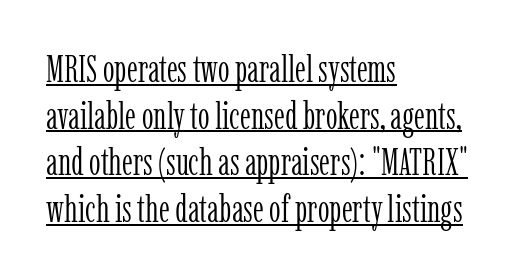
The image shows 37 px light, condensed serif type, upright; set left-aligned, normal line spacing (1.26x), normal letter spacing, underlined; low stroke contrast and a medium x-height.
